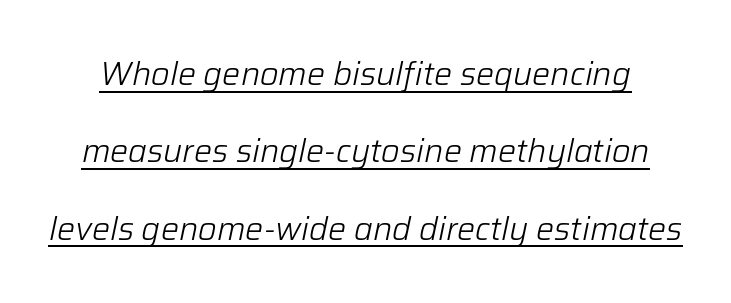
{"italic": "yes", "lean": "right", "slant_degrees": 12, "bold": "no", "weight": "light", "width": "normal", "stroke_contrast": "low", "x_height": "medium", "monospaced": "no", "underline": "yes", "line_spacing": "loose", "line_spacing_ratio": 2.42, "letter_spacing": "normal", "letter_spacing_em": 0.0, "glyph_px": 32}
